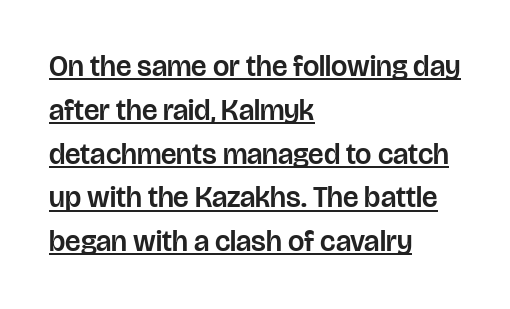
The image shows 29 px sans-serif type, upright; set left-aligned, normal line spacing (1.51x), normal letter spacing, underlined; low stroke contrast and a large x-height.
